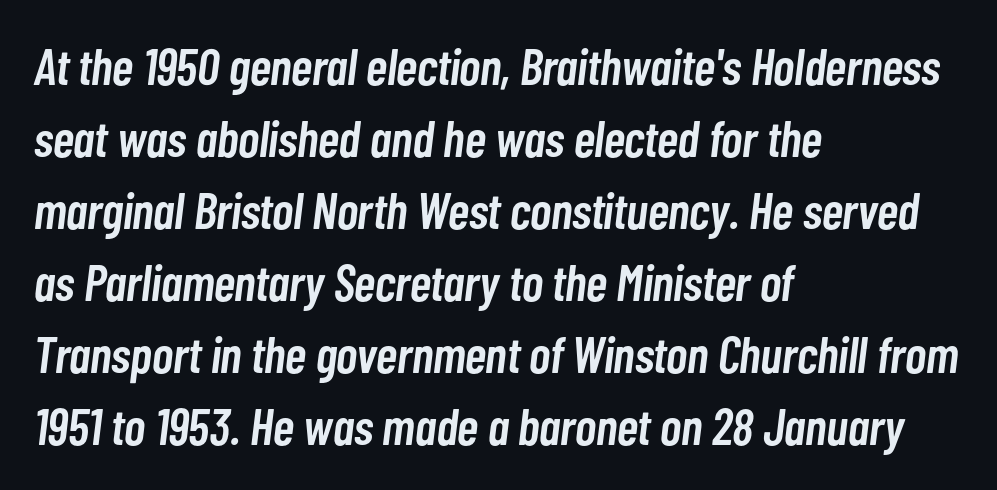
{"italic": "yes", "lean": "right", "slant_degrees": 7, "bold": "semi", "weight": "semibold", "width": "condensed", "stroke_contrast": "low", "x_height": "medium", "monospaced": "no", "underline": "no", "align": "left", "line_spacing": "normal", "line_spacing_ratio": 1.41, "letter_spacing": "normal", "letter_spacing_em": 0.0, "glyph_px": 51}
